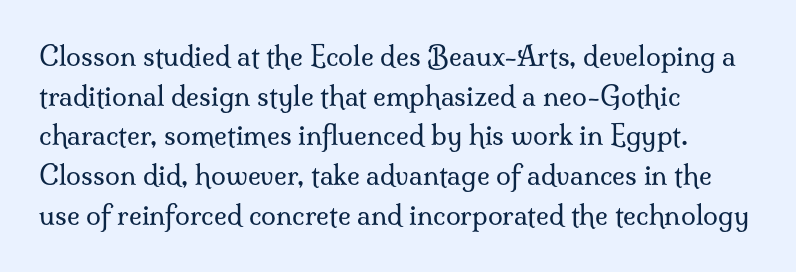
{"italic": "no", "bold": "no", "underline": "no", "align": "left", "line_spacing": "normal", "line_spacing_ratio": 1.47, "letter_spacing": "normal", "letter_spacing_em": 0.0, "glyph_px": 27}
